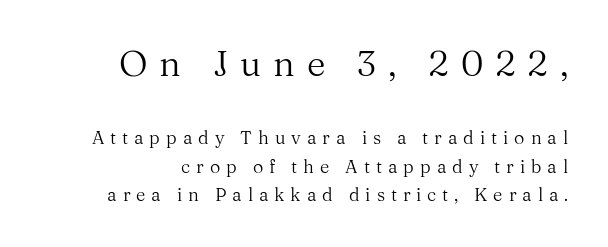
Size contrast runs from large at the top to small at the bottom. Rows of type keep a routine distance in the vertical direction. Stems and bowls with no extra thickness — not bold. The typography opts for an upright posture over an oblique one.
